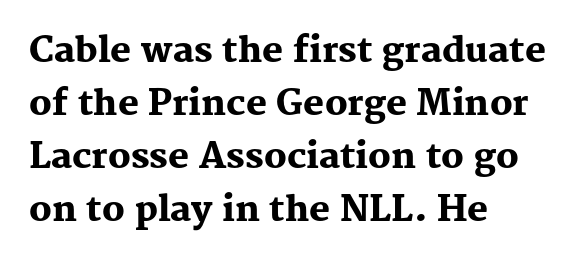
The image shows 35 px heavy serif type, upright; set left-aligned, normal line spacing (1.51x), normal letter spacing, not underlined; medium stroke contrast and a medium x-height.
